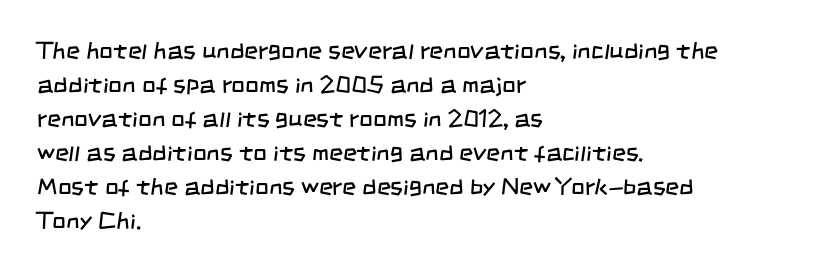
This rendering uses left alignment, leaving the right contour irregular. The space beneath each line is pristine and unruled. The passage shown stacks its lines at a standard gap. Inter-character spacing is left at the font's built-in metrics. Weight class: somewhere from thin through regular.
